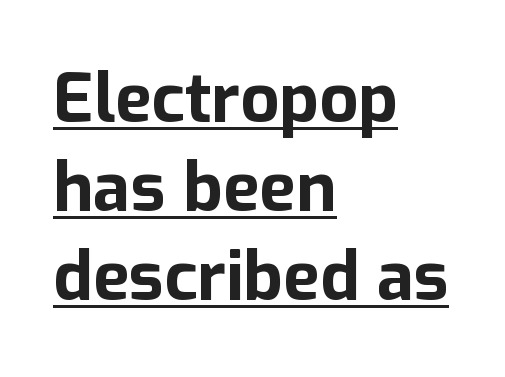
Q: Is the text bold? A: Yes.
Q: Is the text italic (slanted)? A: No, it is upright.
Q: Is the typeface a serif or a sans-serif typeface? A: Sans-serif.
Q: Is the text underlined? A: Yes.
Q: How is the paragraph aligned? A: Left-aligned.
Q: Is the spacing between letters normal or unusually wide? A: Normal.
Q: Is the spacing between lines tight, normal or loose? A: Normal.
Q: Width (condensed, normal, or wide)? A: Normal.
Q: Stroke contrast? A: Low.
Q: x-height? A: Medium.
Q: Monospaced? A: No.
